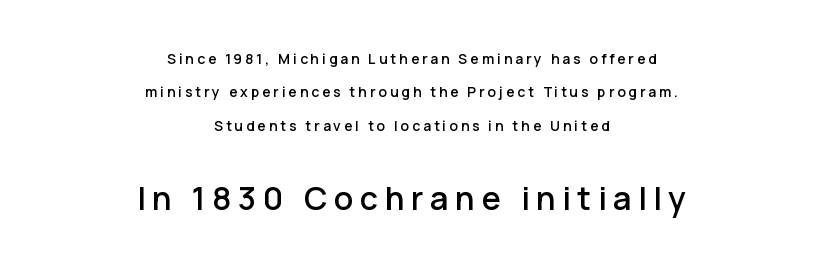
The image shows 32 px sans-serif type, upright; set centered, loose line spacing (2.39x), unusually wide letter spacing (+0.21 em), not underlined; the second (bottom) block is 2.29x larger; low stroke contrast and a medium x-height.
